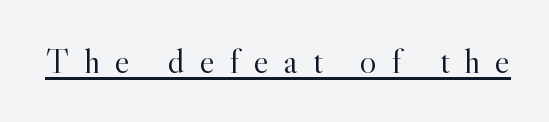
The image shows 35 px light serif type, upright; set unusually wide letter spacing (+0.43 em), underlined; a small x-height.
